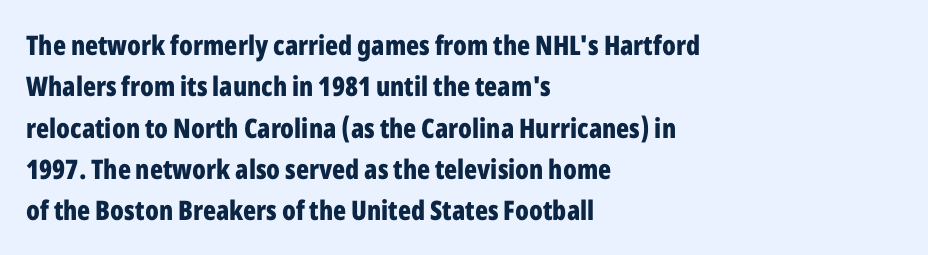
{"italic": "no", "bold": "yes", "underline": "no", "align": "left", "line_spacing": "normal", "line_spacing_ratio": 1.53, "letter_spacing": "normal", "letter_spacing_em": 0.0, "glyph_px": 27}
